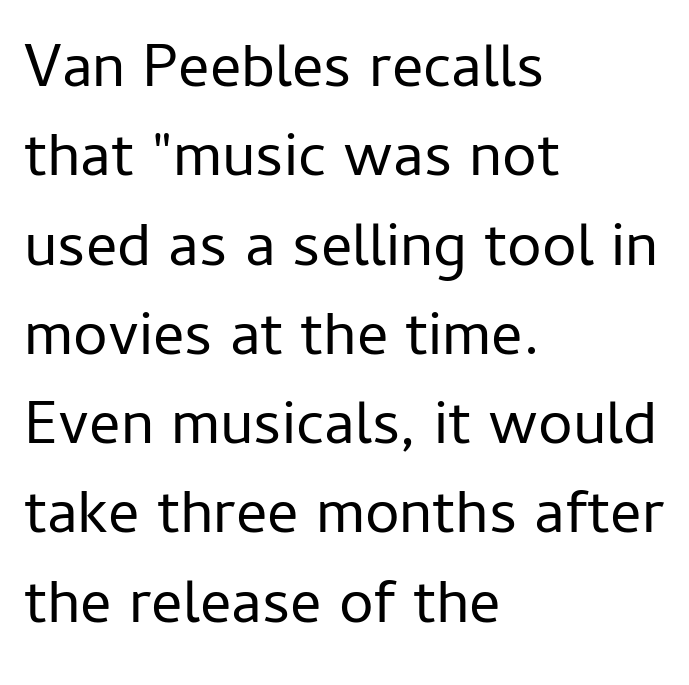
The image shows 62 px regular-weight sans-serif type, upright; set left-aligned, normal line spacing (1.44x), normal letter spacing, not underlined; low stroke contrast and a medium x-height.
